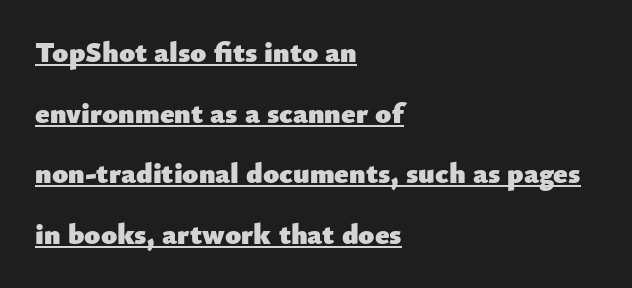
{"serif": "no", "italic": "no", "bold": "yes", "weight": "heavy", "width": "normal", "stroke_contrast": "low", "x_height": "small", "monospaced": "no", "underline": "yes", "align": "left", "line_spacing": "loose", "line_spacing_ratio": 2.09, "letter_spacing": "normal", "letter_spacing_em": 0.0, "glyph_px": 29}
